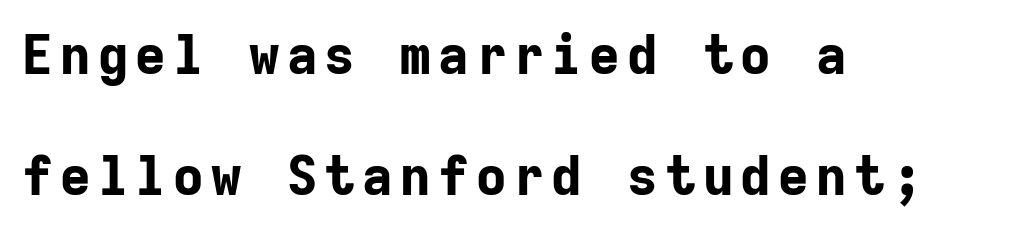
{"serif": "no", "italic": "no", "bold": "yes", "weight": "bold", "width": "normal", "stroke_contrast": "low", "x_height": "medium", "monospaced": "yes", "underline": "no", "align": "left", "line_spacing": "loose", "line_spacing_ratio": 2.25, "glyph_px": 54}
